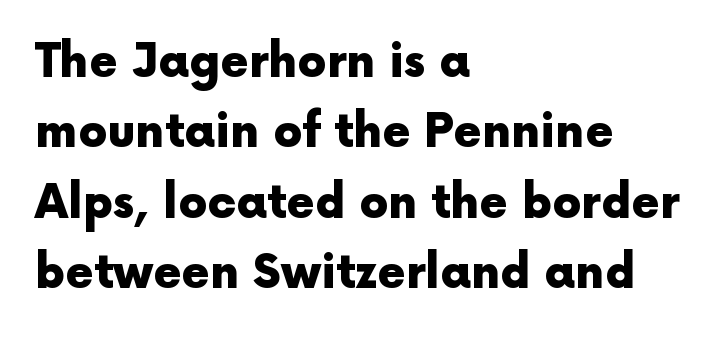
The image shows 46 px heavy sans-serif type, upright; set left-aligned, normal line spacing (1.53x), normal letter spacing, not underlined; a medium x-height.
